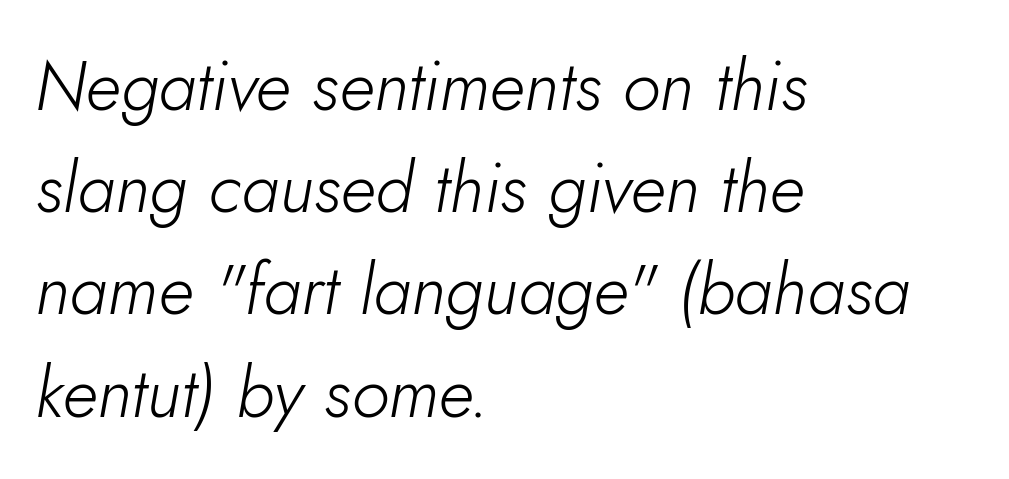
Q: Is the text bold? A: No.
Q: Is the text italic (slanted)? A: Yes, it leans right by about 5 degrees.
Q: Is the text underlined? A: No.
Q: How is the paragraph aligned? A: Left-aligned.
Q: Is the spacing between letters normal or unusually wide? A: Normal.
Q: Is the spacing between lines tight, normal or loose? A: Normal.
Q: Width (condensed, normal, or wide)? A: Normal.
Q: Stroke contrast? A: Low.
Q: x-height? A: Small.
Q: Monospaced? A: No.
